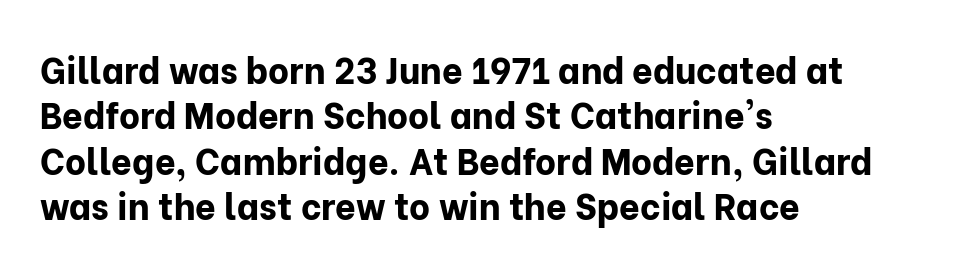
The image shows 36 px bold sans-serif type, upright; set left-aligned, normal line spacing (1.26x), normal letter spacing, not underlined; low stroke contrast and a medium x-height.
